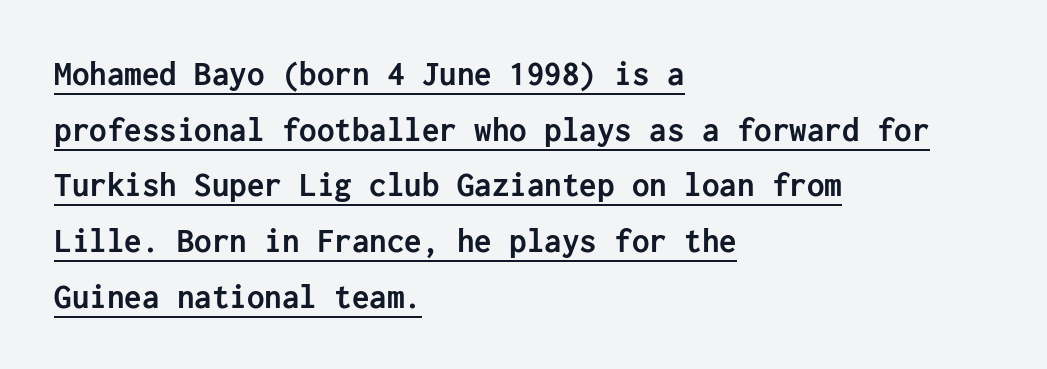
Line beginnings align vertically; line endings do not. This sample uses an upright cut, with every glyph sitting square on the baseline. Heft: maximum for text — a bold. The words here are underlined. You could call the tracking neutral — neither tight nor loose.
